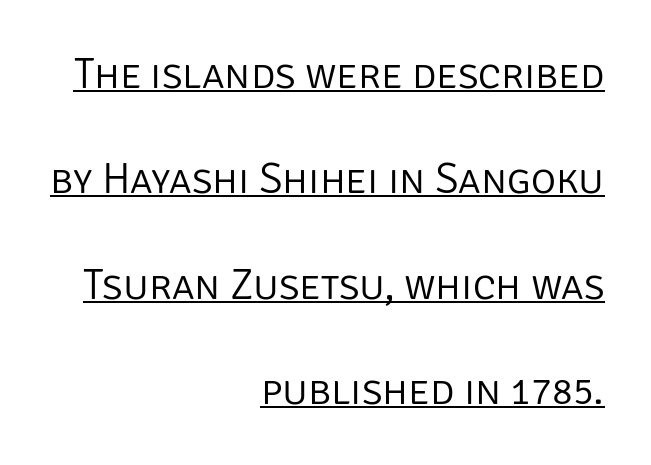
Q: Is the text bold? A: No.
Q: Is the text italic (slanted)? A: No, it is upright.
Q: Is the typeface a serif or a sans-serif typeface? A: Sans-serif.
Q: Is the text underlined? A: Yes.
Q: How is the paragraph aligned? A: Right-aligned.
Q: Is the spacing between letters normal or unusually wide? A: Normal.
Q: Is the spacing between lines tight, normal or loose? A: Loose.
Q: Width (condensed, normal, or wide)? A: Normal.
Q: Stroke contrast? A: Low.
Q: x-height? A: Large.
Q: Monospaced? A: No.
